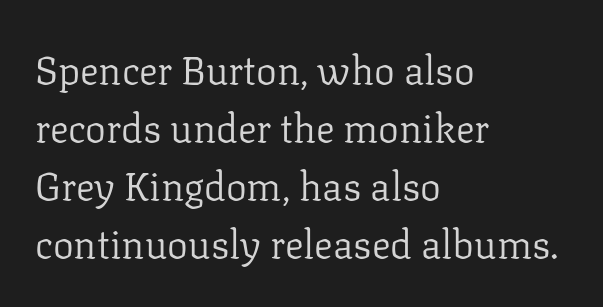
Nothing heavy about these letters — not bold at all. The font family rendered here belongs to the serif group. Students, note that the glyphs here touch the page at normal intervals. The lettering stays uniformly vertical, giving the passage a roman look.
